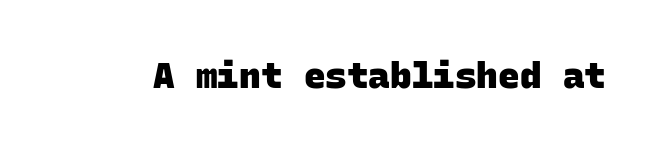
The specimen omits any rule beneath the text block's lines. The typeface chosen for these lines omits serifs. Its strokes are broad and dark, the hallmark of bold type. The letters march in equal steps, a hallmark of fixed-pitch type. Observe the ordinary spacing: letters are neighbours, not strangers.
